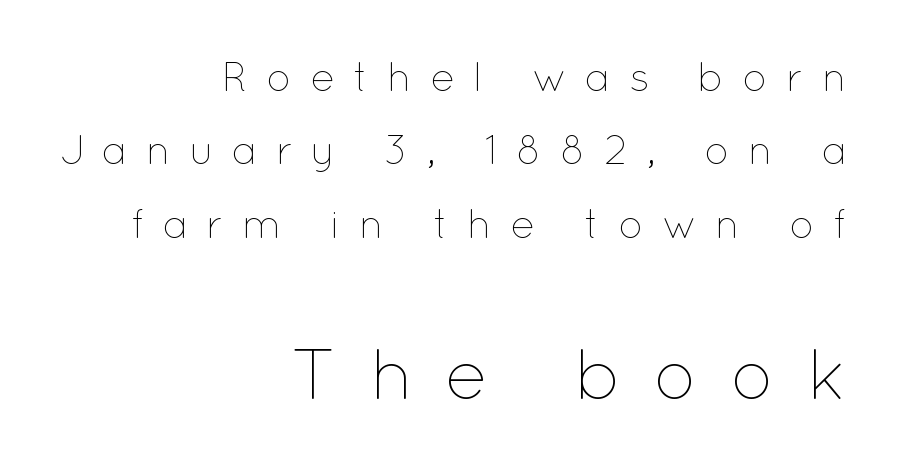
{"italic": "no", "bold": "no", "weight": "thin", "width": "normal", "stroke_contrast": "low", "x_height": "medium", "monospaced": "no", "underline": "no", "align": "right", "line_spacing_ratio": 1.79, "letter_spacing": "wide", "letter_spacing_em": 0.44, "larger_block": "second", "size_ratio": 1.76, "glyph_px": 72}
